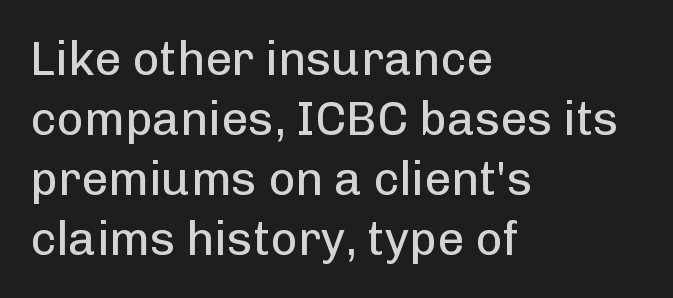
{"serif": "no", "italic": "no", "bold": "no", "weight": "regular", "width": "normal", "stroke_contrast": "low", "x_height": "medium", "monospaced": "no", "underline": "no", "align": "left", "line_spacing": "normal", "line_spacing_ratio": 1.28, "letter_spacing": "normal", "letter_spacing_em": 0.0, "glyph_px": 47}
